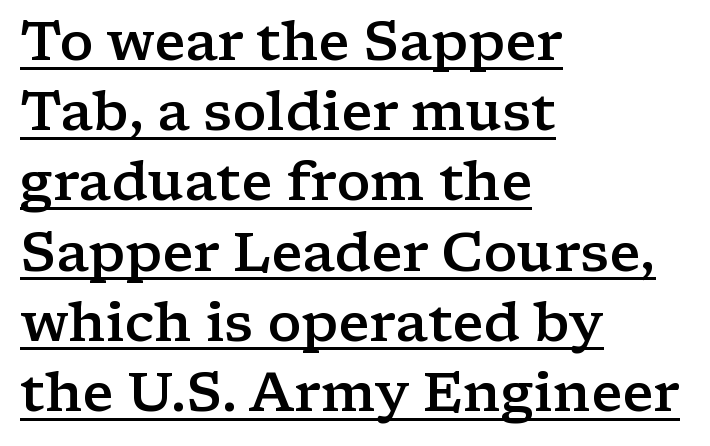
{"serif": "yes", "italic": "no", "bold": "semi", "weight": "semibold", "width": "wide", "stroke_contrast": "low", "x_height": "medium", "monospaced": "no", "underline": "yes", "align": "left", "line_spacing": "normal", "line_spacing_ratio": 1.3, "letter_spacing": "normal", "letter_spacing_em": 0.0, "glyph_px": 54}
